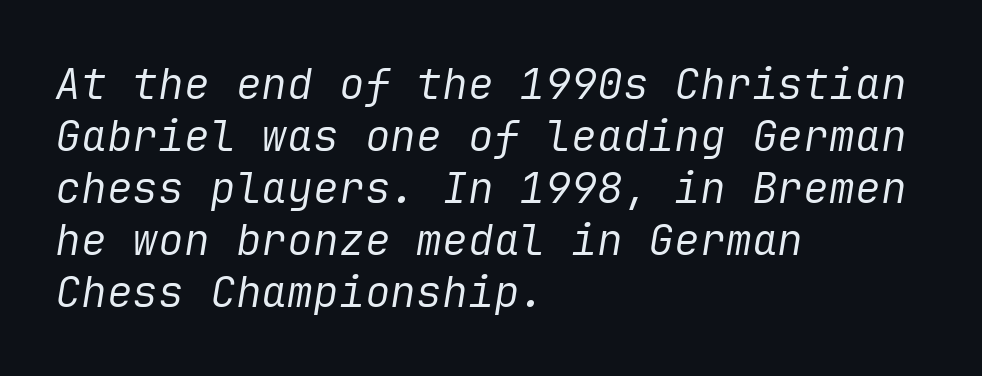
Q: Is the text bold? A: No.
Q: Is the text italic (slanted)? A: Yes, it leans right by about 9 degrees.
Q: Is the text underlined? A: No.
Q: How is the paragraph aligned? A: Left-aligned.
Q: Is the spacing between letters normal or unusually wide? A: Normal.
Q: Width (condensed, normal, or wide)? A: Normal.
Q: Stroke contrast? A: Low.
Q: x-height? A: Medium.
